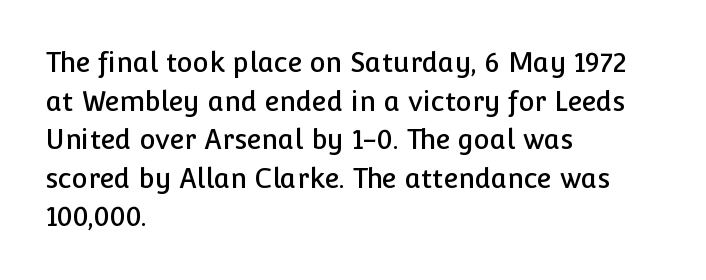
The image shows 27 px text type, upright; set left-aligned, normal line spacing (1.43x), normal letter spacing, not underlined.
